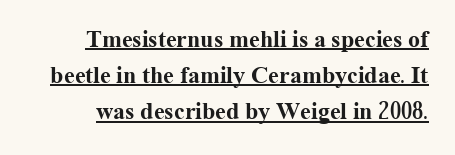
Q: Is the text bold? A: Yes.
Q: Is the text italic (slanted)? A: No, it is upright.
Q: Is the text underlined? A: Yes.
Q: Is the spacing between letters normal or unusually wide? A: Normal.
Q: Is the spacing between lines tight, normal or loose? A: Normal.
